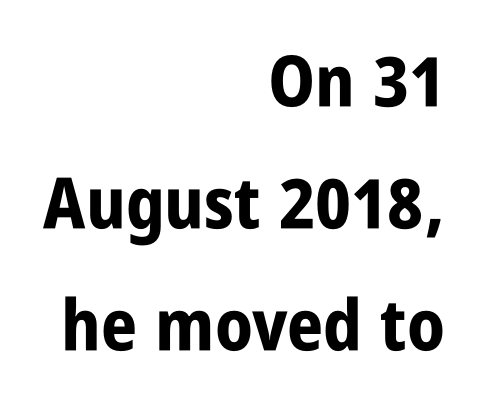
The string is rendered with underlining switched off. Horizontally, the lines are justified to the trailing edge only. No extra tracking has been applied to these lines. Its strokes are broad and dark, the hallmark of bold type. Ordinary non-slanted type is in use. This rendering employs a face without finishing strokes, i.e., a sans-serif.
